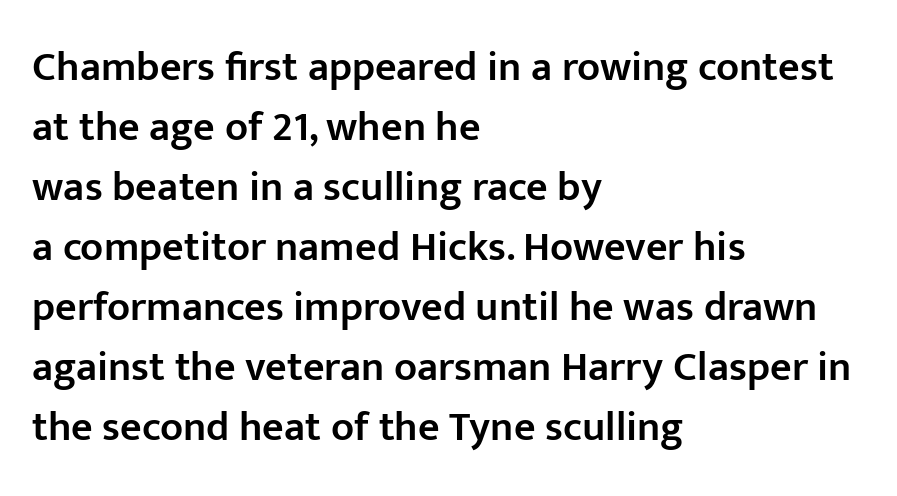
Q: Is the text bold? A: Semi-bold.
Q: Is the text italic (slanted)? A: No, it is upright.
Q: Is the typeface a serif or a sans-serif typeface? A: Sans-serif.
Q: Is the text underlined? A: No.
Q: How is the paragraph aligned? A: Left-aligned.
Q: Is the spacing between letters normal or unusually wide? A: Normal.
Q: Is the spacing between lines tight, normal or loose? A: Normal.
Q: Width (condensed, normal, or wide)? A: Normal.
Q: Stroke contrast? A: Low.
Q: x-height? A: Medium.
Q: Monospaced? A: No.
